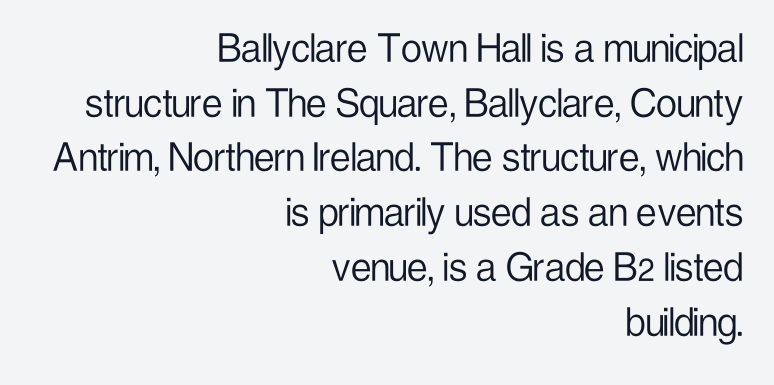
The image shows 46 px light, condensed sans-serif type, upright; set right-aligned, line spacing 1.19x, normal letter spacing, not underlined; low stroke contrast and a medium x-height.
